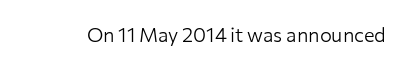
Posture: upright roman. Short note: letters normally spaced. The weight would be labelled regular, book, light, or lighter still. Lines of text with bare space underneath.
